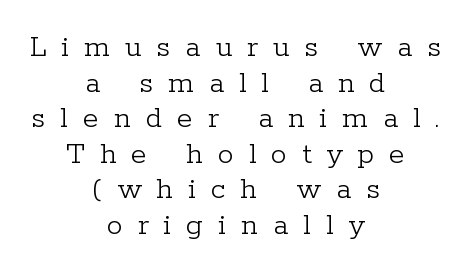
Q: Is the text bold? A: No.
Q: Is the text italic (slanted)? A: No, it is upright.
Q: Is the typeface a serif or a sans-serif typeface? A: Serif.
Q: Is the text underlined? A: No.
Q: How is the paragraph aligned? A: Centered.
Q: Is the spacing between letters normal or unusually wide? A: Unusually wide.
Q: Is the spacing between lines tight, normal or loose? A: Tight.
Q: Width (condensed, normal, or wide)? A: Normal.
Q: Stroke contrast? A: Low.
Q: x-height? A: Medium.
Q: Monospaced? A: No.
